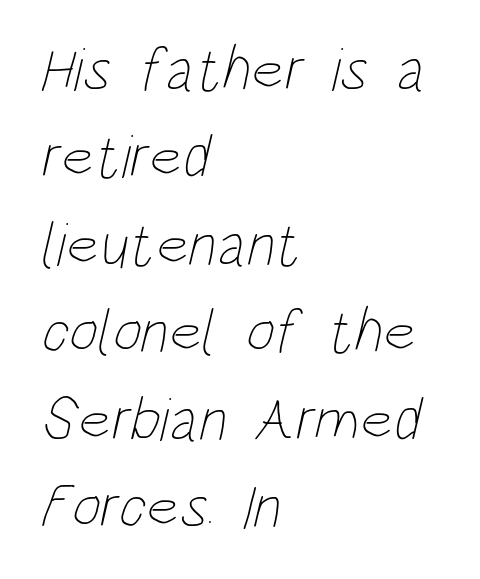
Spacing between characters is what you'd get straight out of the box. Each letter keeps its own natural width here, so spacing adapts to shape. The strokes are not fattened; the text isn't bold. Alignment: flush left. The space directly below the letters is spotless. The block of text has a typical density, with ordinary space between rows.
